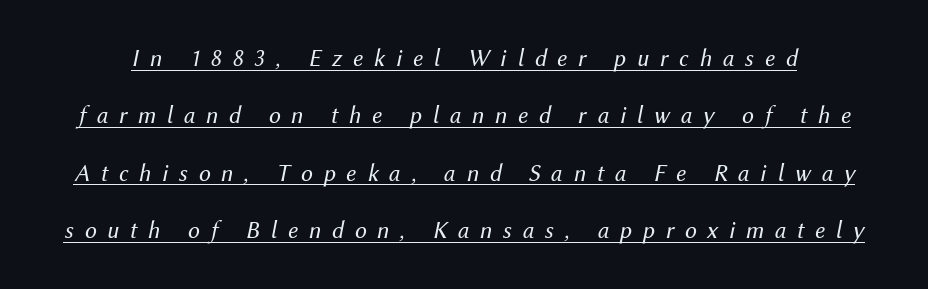
The image shows 24 px text type, italic (leaning right); set loose line spacing (2.39x), unusually wide letter spacing (+0.45 em), underlined.
